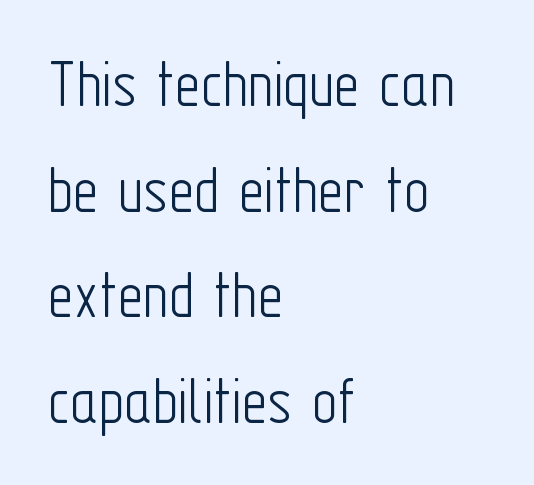
The image shows 70 px light, condensed sans-serif type, upright; set left-aligned, normal line spacing (1.51x), normal letter spacing, not underlined; low stroke contrast and a medium x-height.
